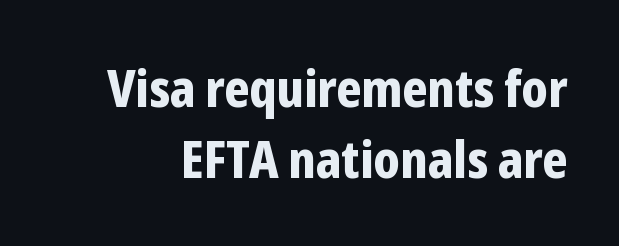
{"serif": "no", "italic": "no", "bold": "yes", "weight": "bold", "width": "condensed", "stroke_contrast": "low", "x_height": "medium", "monospaced": "no", "underline": "no", "line_spacing": "normal", "line_spacing_ratio": 1.4, "letter_spacing": "normal", "letter_spacing_em": 0.0, "glyph_px": 51}
